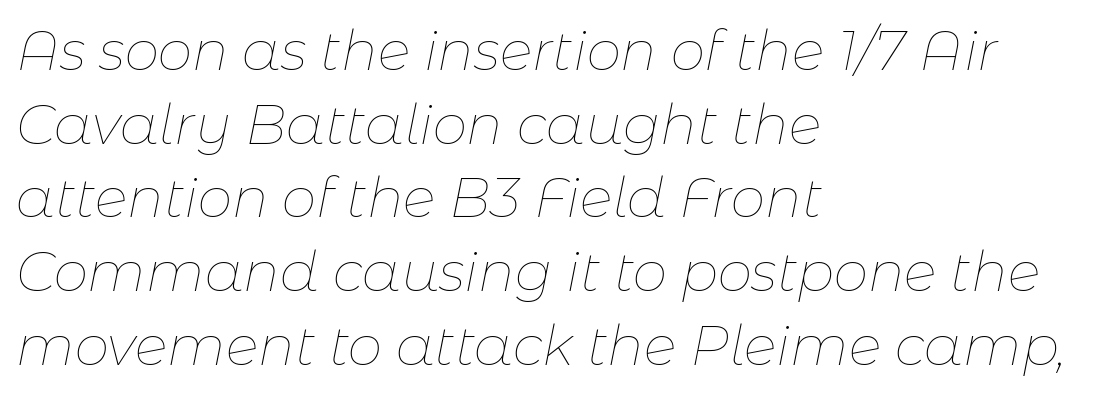
{"italic": "yes", "lean": "right", "slant_degrees": 11, "bold": "no", "weight": "thin", "width": "normal", "stroke_contrast": "low", "x_height": "medium", "monospaced": "no", "underline": "no", "align": "left", "line_spacing": "normal", "line_spacing_ratio": 1.34, "letter_spacing": "normal", "letter_spacing_em": 0.0, "glyph_px": 55}
